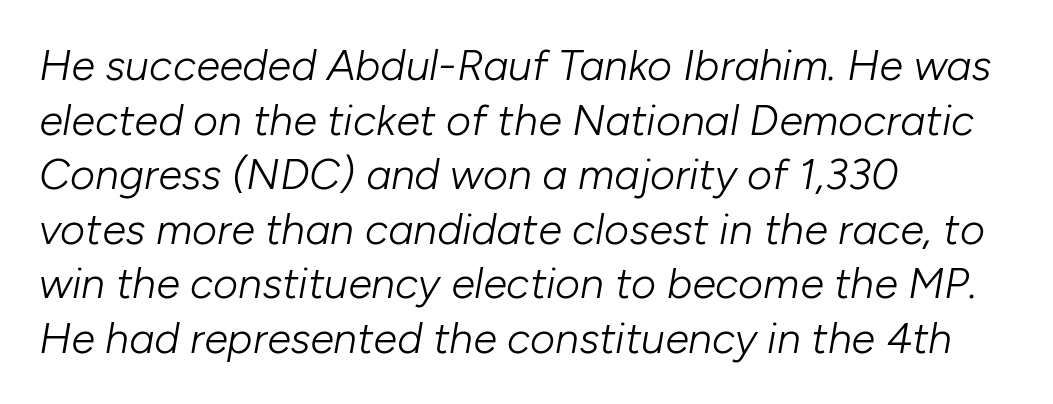
{"italic": "yes", "lean": "right", "slant_degrees": 10, "bold": "no", "weight": "light", "width": "normal", "stroke_contrast": "low", "x_height": "medium", "monospaced": "no", "underline": "no", "align": "left", "line_spacing": "normal", "line_spacing_ratio": 1.27, "letter_spacing": "normal", "letter_spacing_em": 0.0, "glyph_px": 43}
